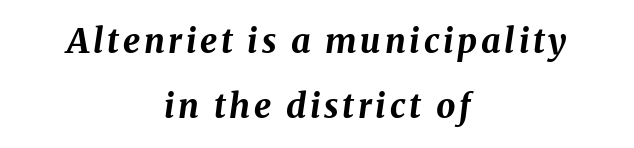
{"italic": "yes", "lean": "right", "slant_degrees": 8, "bold": "yes", "weight": "bold", "width": "normal", "stroke_contrast": "medium", "x_height": "medium", "monospaced": "no", "underline": "no", "align": "center", "line_spacing": "loose", "line_spacing_ratio": 1.92, "glyph_px": 34}
